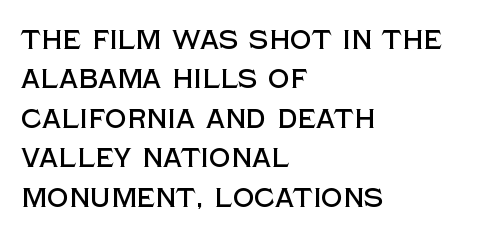
{"italic": "no", "underline": "no", "align": "left", "line_spacing": "normal", "line_spacing_ratio": 1.46, "letter_spacing": "normal", "letter_spacing_em": 0.0, "glyph_px": 27}
